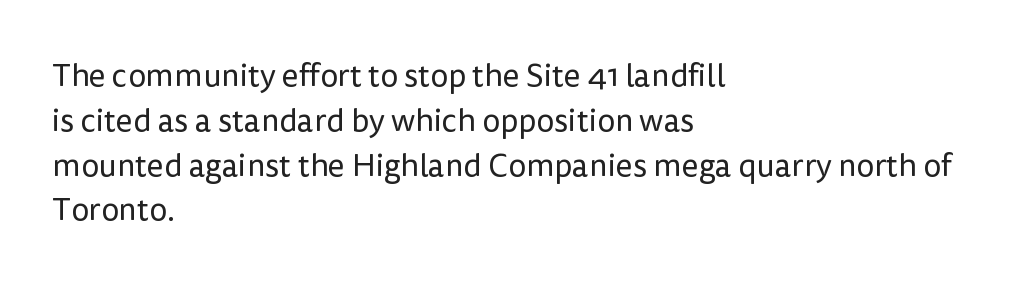
Q: Is the text bold? A: No.
Q: Is the text italic (slanted)? A: No, it is upright.
Q: Is the typeface a serif or a sans-serif typeface? A: Sans-serif.
Q: Is the text underlined? A: No.
Q: How is the paragraph aligned? A: Left-aligned.
Q: Is the spacing between letters normal or unusually wide? A: Normal.
Q: Is the spacing between lines tight, normal or loose? A: Normal.
Q: Width (condensed, normal, or wide)? A: Normal.
Q: Stroke contrast? A: Low.
Q: x-height? A: Medium.
Q: Monospaced? A: No.
